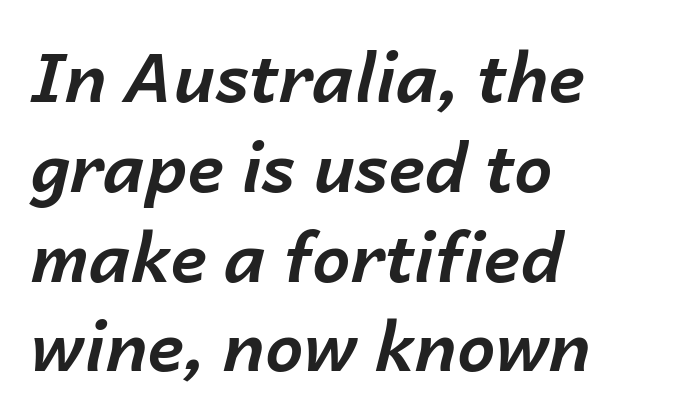
Q: Is the text bold? A: Yes.
Q: Is the text italic (slanted)? A: Yes, it leans right by about 14 degrees.
Q: Is the text underlined? A: No.
Q: How is the paragraph aligned? A: Left-aligned.
Q: Is the spacing between letters normal or unusually wide? A: Normal.
Q: Is the spacing between lines tight, normal or loose? A: Normal.
Q: Width (condensed, normal, or wide)? A: Normal.
Q: Stroke contrast? A: Low.
Q: x-height? A: Medium.
Q: Monospaced? A: No.
